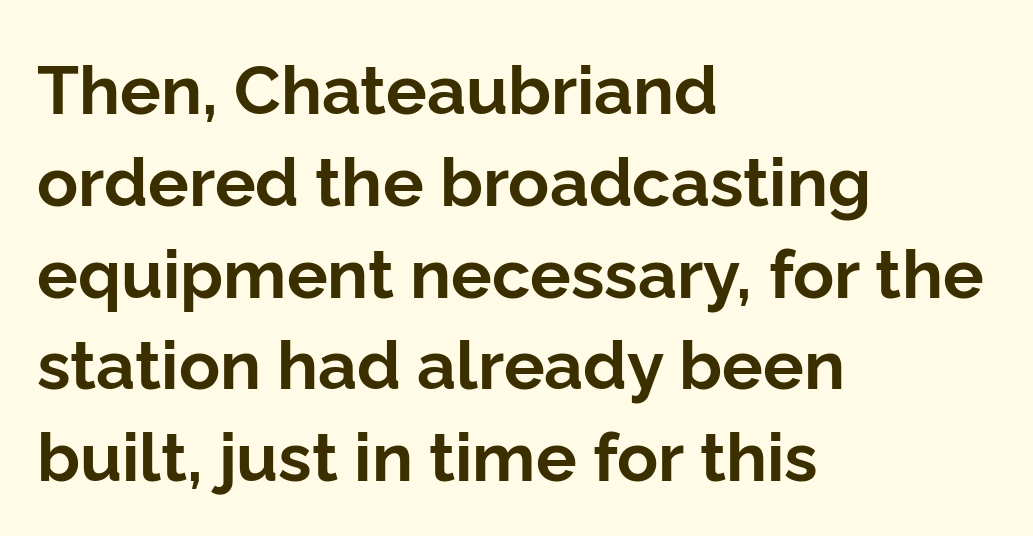
{"serif": "no", "italic": "no", "bold": "yes", "weight": "bold", "width": "normal", "stroke_contrast": "low", "x_height": "medium", "monospaced": "no", "underline": "no", "align": "left", "line_spacing": "normal", "line_spacing_ratio": 1.35, "letter_spacing": "normal", "letter_spacing_em": 0.0, "glyph_px": 68}
